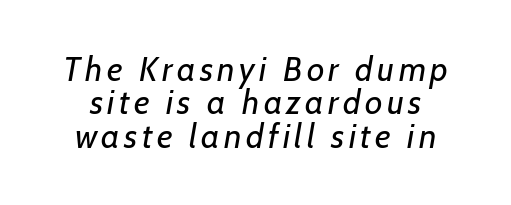
This sample has the flowing, uneven cadence of proportional lettering. The cut favours lightness, reaching ordinary text weight at its darkest. In terms of leading, this rendering errs on the cramped side. Each row of text sits above clean, open space. Typographically, this falls in the sans-serif category.
